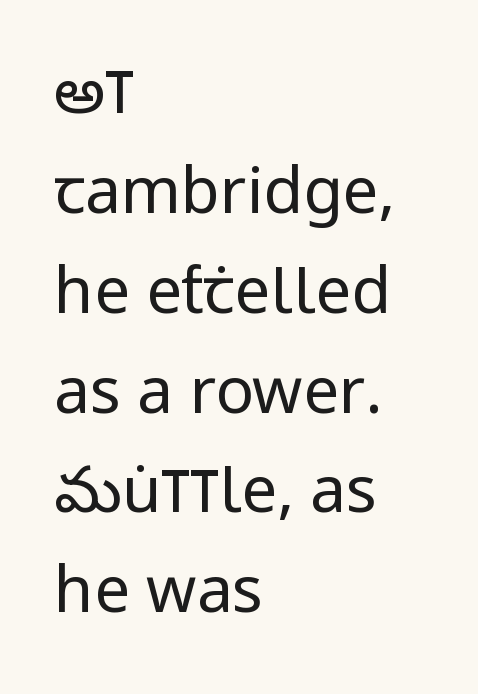
The characters are drawn with everyday or finer stroke widths. No extra tracking has been applied to these lines. A typesetter would call this proportional, since set widths differ per character. Leading matches the norm, producing a regular column. Ascenders rise straight up at ninety degrees. Each row of text sits above clean, open space.
